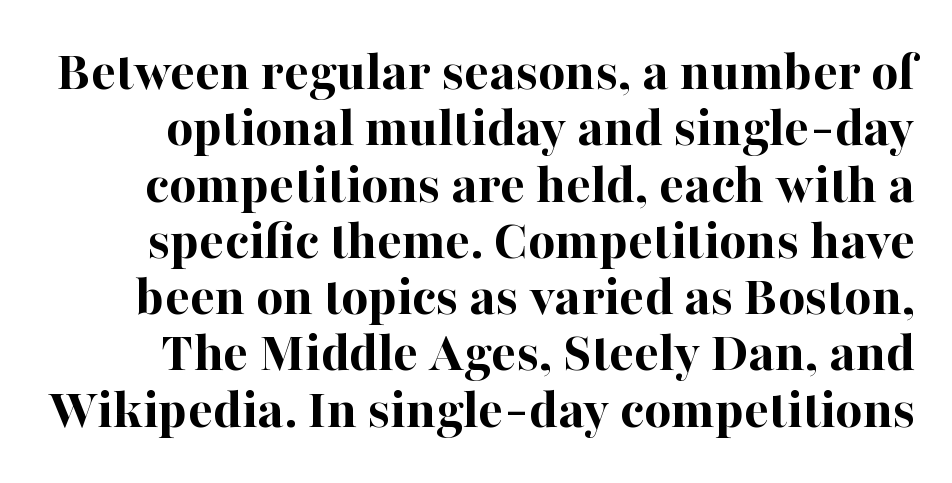
{"serif": "yes", "italic": "no", "bold": "yes", "weight": "bold", "width": "normal", "stroke_contrast": "high", "x_height": "medium", "monospaced": "no", "underline": "no", "line_spacing": "tight", "line_spacing_ratio": 0.97, "letter_spacing": "normal", "letter_spacing_em": 0.0, "glyph_px": 58}
